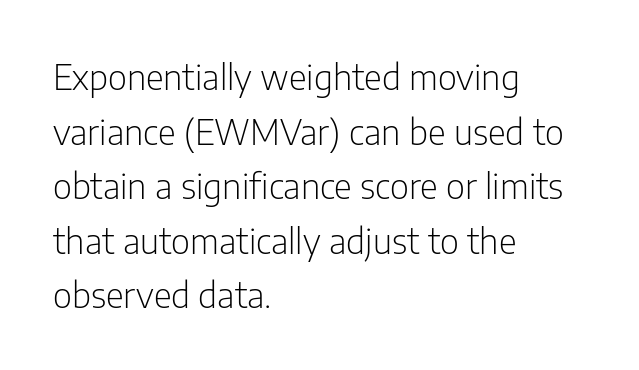
The image shows 35 px light, condensed sans-serif type, upright; set left-aligned, normal line spacing (1.56x), normal letter spacing, not underlined; low stroke contrast and a medium x-height.
